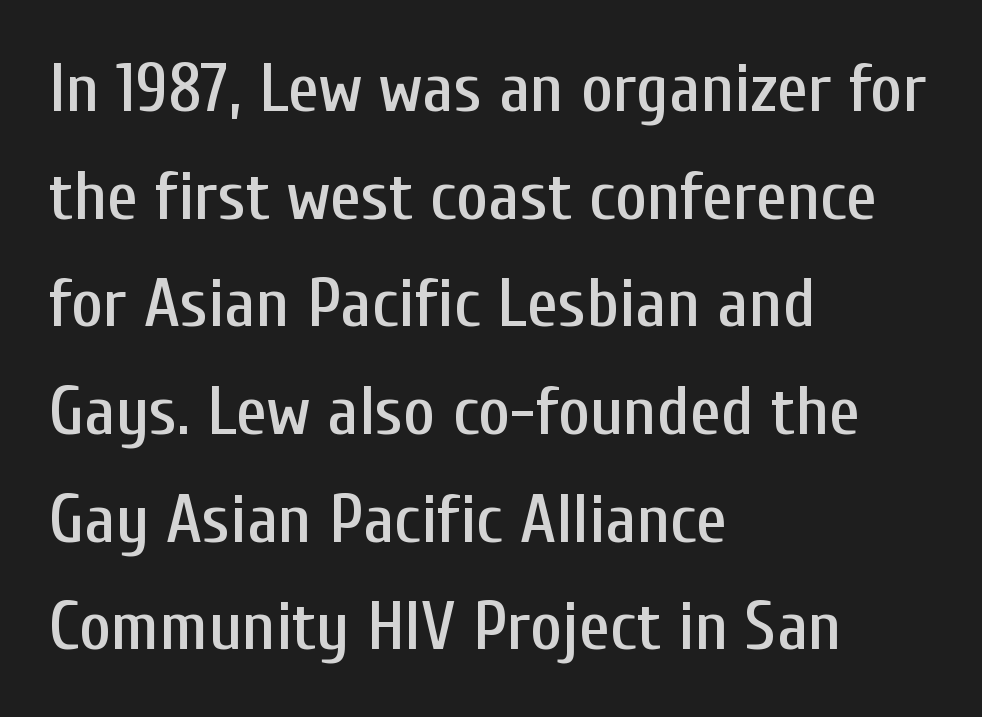
Q: Is the text italic (slanted)? A: No, it is upright.
Q: Is the typeface a serif or a sans-serif typeface? A: Sans-serif.
Q: Is the text underlined? A: No.
Q: How is the paragraph aligned? A: Left-aligned.
Q: Is the spacing between letters normal or unusually wide? A: Normal.
Q: Is the spacing between lines tight, normal or loose? A: Normal.
Q: Width (condensed, normal, or wide)? A: Condensed.
Q: Stroke contrast? A: Low.
Q: x-height? A: Medium.
Q: Monospaced? A: No.
